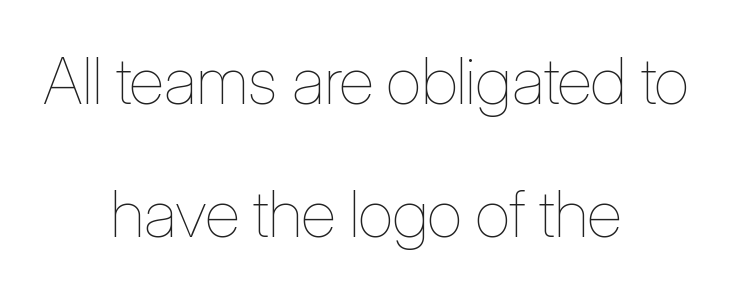
The image shows 65 px thin, condensed type, upright; set centered, loose line spacing (2.05x), normal letter spacing, not underlined; low stroke contrast and a medium x-height.
